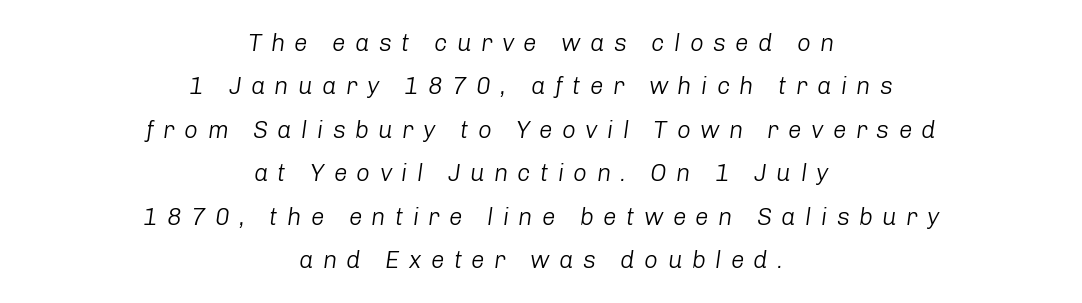
Q: Is the text bold? A: No.
Q: Is the text italic (slanted)? A: Yes, it leans right by about 8 degrees.
Q: Is the text underlined? A: No.
Q: How is the paragraph aligned? A: Centered.
Q: Is the spacing between letters normal or unusually wide? A: Unusually wide.
